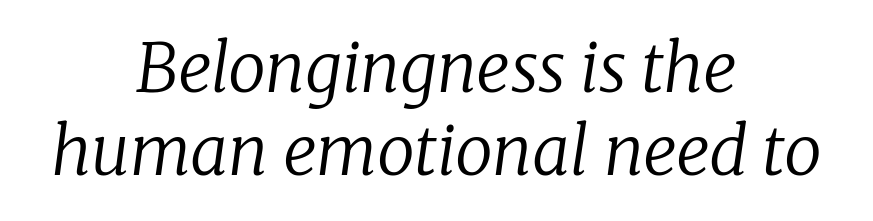
Small tapered or slab feet sit at the stroke ends, so this counts as serif. Italic? Definitely — the glyphs are oblique. The area under the type is left untouched. Characters follow at the spacing the type designer built in. Both edges are ragged and mirror each other, which tells us the setting is centered. The strokes are not fattened; the text isn't bold.
